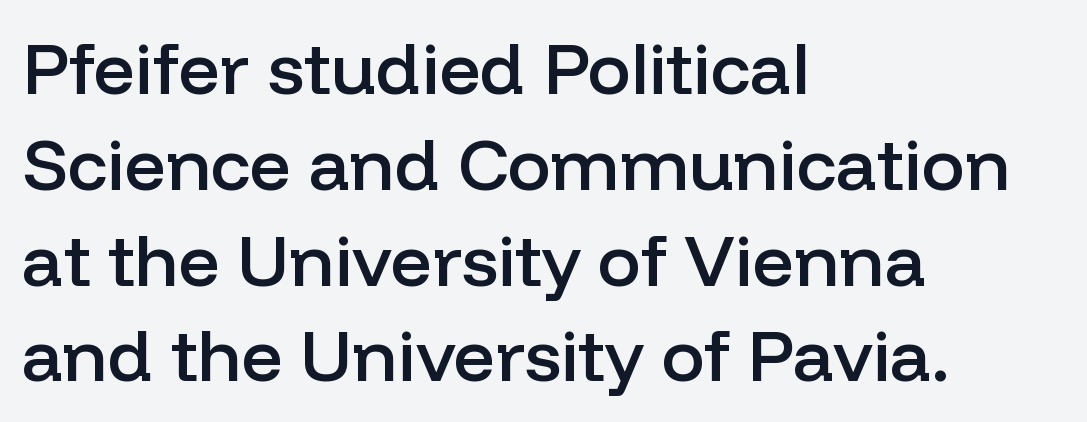
Q: Is the text bold? A: Semi-bold.
Q: Is the text italic (slanted)? A: No, it is upright.
Q: Is the typeface a serif or a sans-serif typeface? A: Sans-serif.
Q: Is the text underlined? A: No.
Q: How is the paragraph aligned? A: Left-aligned.
Q: Is the spacing between letters normal or unusually wide? A: Normal.
Q: Is the spacing between lines tight, normal or loose? A: Normal.
Q: Width (condensed, normal, or wide)? A: Normal.
Q: Stroke contrast? A: Low.
Q: x-height? A: Medium.
Q: Monospaced? A: No.
